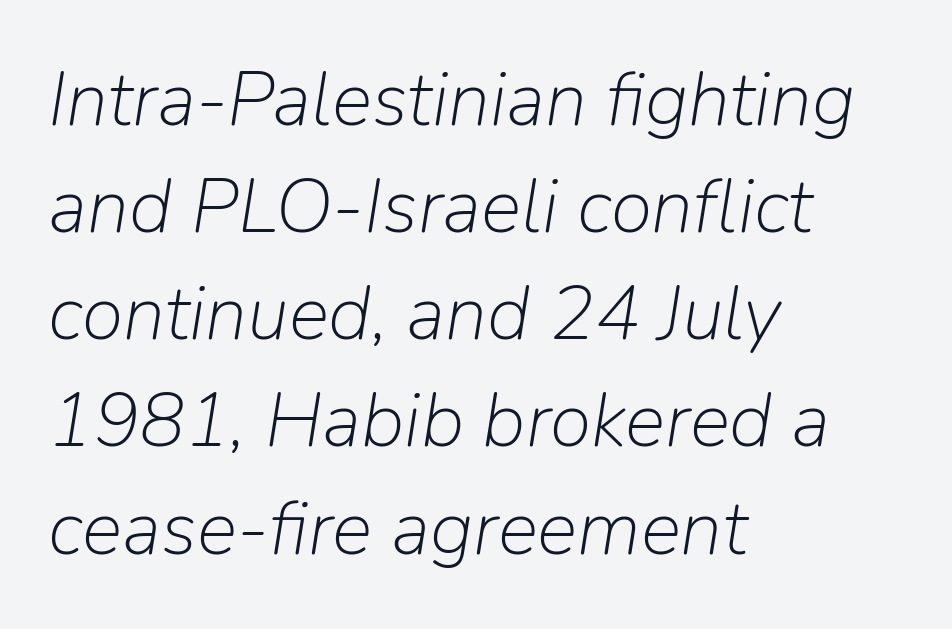
The image shows 76 px light type, italic (leaning right); set left-aligned, normal line spacing (1.41x), normal letter spacing, not underlined; low stroke contrast and a medium x-height.
